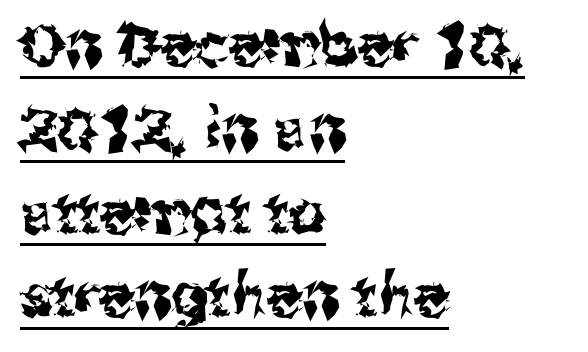
Interline gaps are of average width in this sample. Where is the straight margin? On the left. The letterforms sit shoulder to shoulder at normal distance. The sample's only ornament is a line tracing under the words. Italic: no, the glyphs are upright roman. Spacing verdict: proportional, widths tailored to each character.
